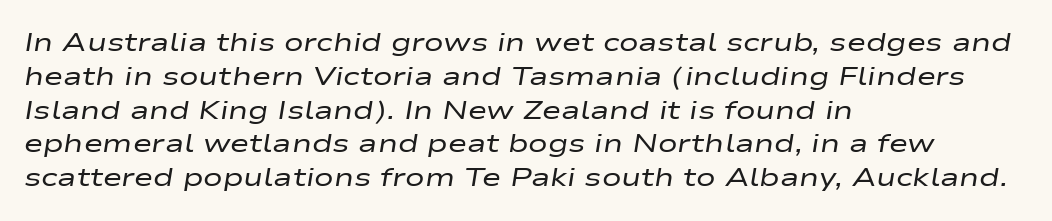
The image shows 26 px text type, italic (leaning right); set left-aligned, normal line spacing (1.3x), normal letter spacing, not underlined.
